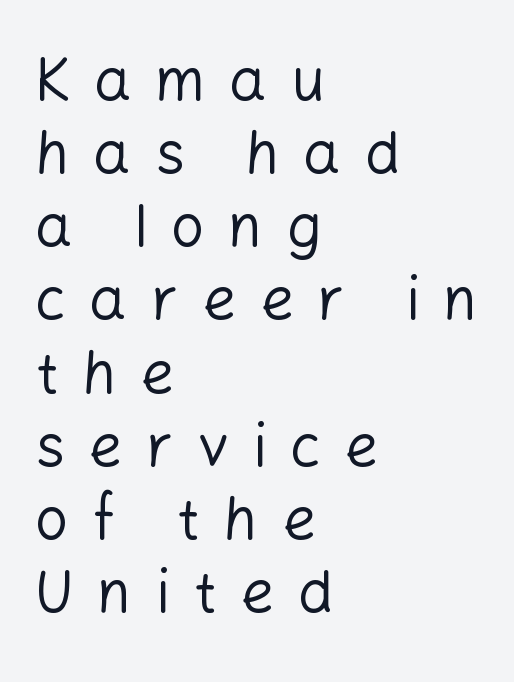
The text was rendered using a sans face with plain stroke endings. The passage is arranged the way most books set body copy — flush left. Do the letters lean? They stand straight. Words appear elongated and porous because spacing is wide. A bare baseline throughout the passage.
